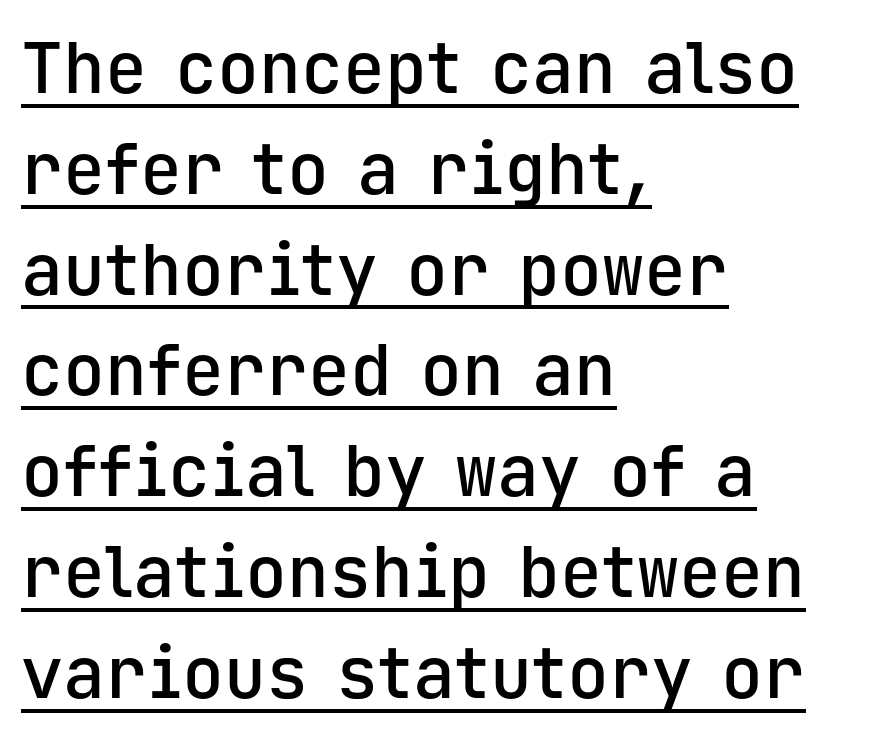
The image shows 70 px semibold sans-serif type, upright, monospaced; set left-aligned, normal line spacing (1.44x), normal letter spacing, underlined; low stroke contrast and a medium x-height.
